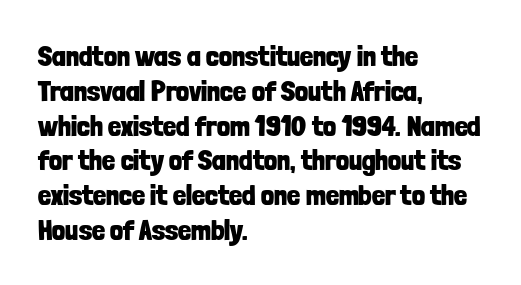
The space beneath each line is pristine and unruled. Is this a fixed-width face? No — the glyphs have proportional, varying widths. Summary of weight: heavy, a full bold. The lettering stays uniformly vertical, giving the passage a roman look. In terms of letterform style, serifs are entirely absent. Default kerning and tracking; the words read as compact shapes.
